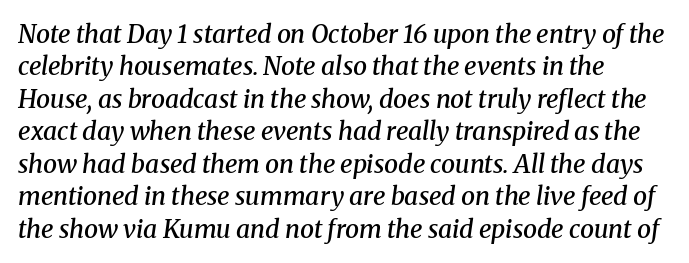
{"italic": "yes", "lean": "right", "slant_degrees": 8, "bold": "semi", "underline": "no", "align": "left", "line_spacing": "normal", "line_spacing_ratio": 1.3, "letter_spacing": "normal", "letter_spacing_em": 0.0, "glyph_px": 25}
